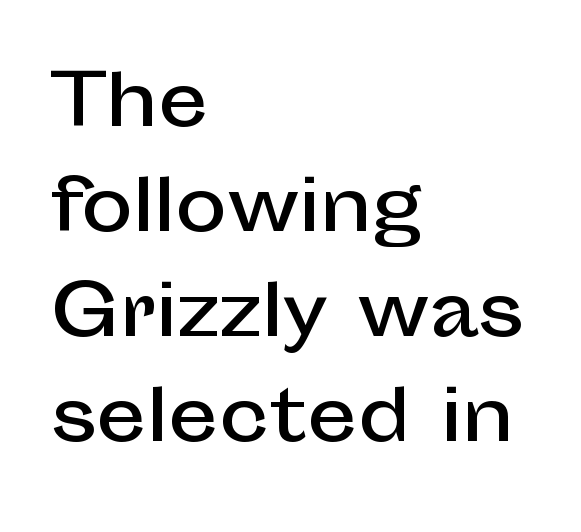
The image shows 70 px sans-serif type, upright; set left-aligned, normal line spacing (1.5x), normal letter spacing, not underlined; low stroke contrast and a medium x-height.
